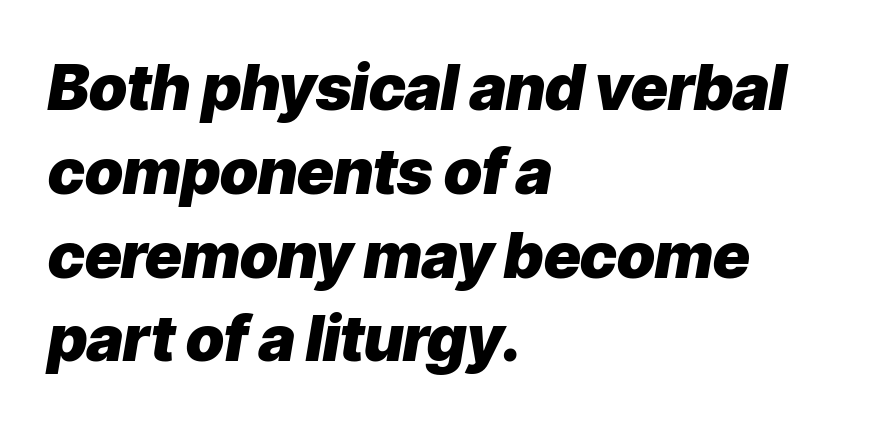
Q: Is the text bold? A: Yes.
Q: Is the text italic (slanted)? A: Yes, it leans right by about 9 degrees.
Q: Is the text underlined? A: No.
Q: How is the paragraph aligned? A: Left-aligned.
Q: Is the spacing between letters normal or unusually wide? A: Normal.
Q: Is the spacing between lines tight, normal or loose? A: Normal.
Q: Width (condensed, normal, or wide)? A: Normal.
Q: Stroke contrast? A: Low.
Q: x-height? A: Medium.
Q: Monospaced? A: No.
